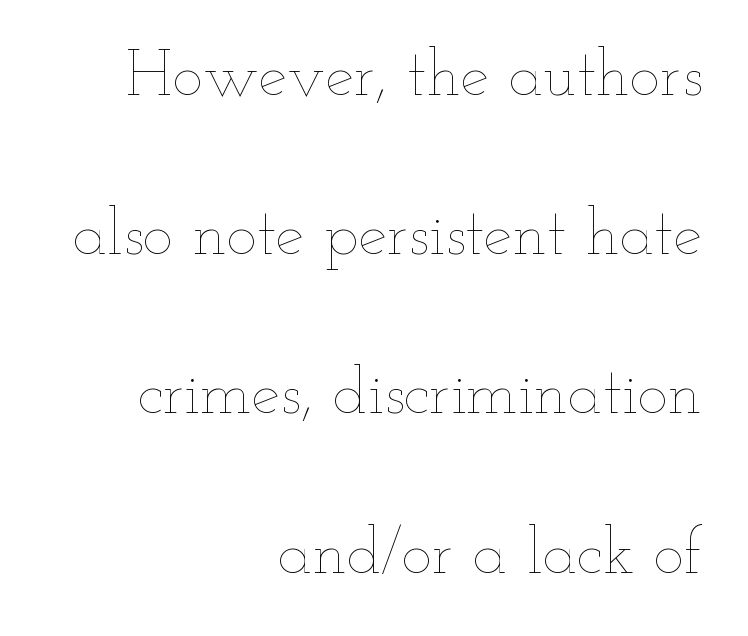
Q: Is the text bold? A: No.
Q: Is the text italic (slanted)? A: No, it is upright.
Q: Is the text underlined? A: No.
Q: How is the paragraph aligned? A: Right-aligned.
Q: Is the spacing between letters normal or unusually wide? A: Normal.
Q: Is the spacing between lines tight, normal or loose? A: Loose.
Q: Width (condensed, normal, or wide)? A: Wide.
Q: Stroke contrast? A: Low.
Q: x-height? A: Small.
Q: Monospaced? A: No.
